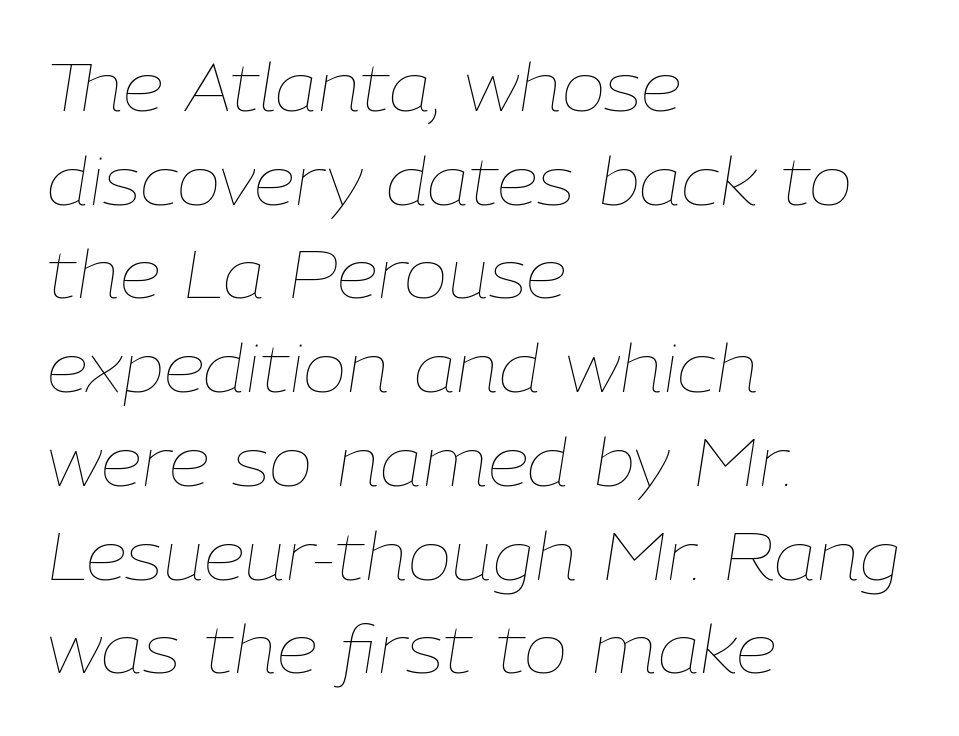
Q: Is the text bold? A: No.
Q: Is the text italic (slanted)? A: Yes, it leans right by about 9 degrees.
Q: Is the text underlined? A: No.
Q: How is the paragraph aligned? A: Left-aligned.
Q: Is the spacing between letters normal or unusually wide? A: Normal.
Q: Is the spacing between lines tight, normal or loose? A: Normal.
Q: Width (condensed, normal, or wide)? A: Normal.
Q: Stroke contrast? A: Low.
Q: x-height? A: Medium.
Q: Monospaced? A: No.
